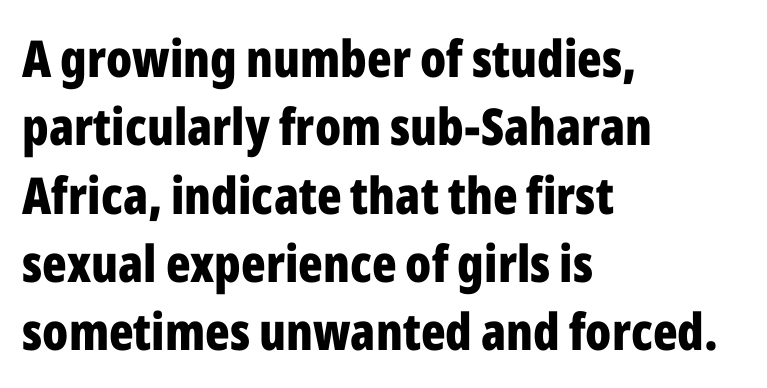
{"serif": "no", "italic": "no", "bold": "yes", "weight": "bold", "width": "condensed", "stroke_contrast": "low", "x_height": "medium", "monospaced": "no", "underline": "no", "align": "left", "line_spacing": "normal", "line_spacing_ratio": 1.34, "letter_spacing": "normal", "letter_spacing_em": 0.0, "glyph_px": 51}
